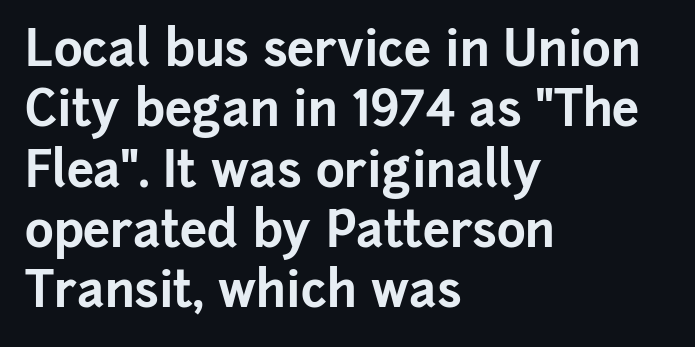
The image shows 49 px bold sans-serif type, upright; set left-aligned, line spacing 1.23x, normal letter spacing, not underlined; low stroke contrast and a medium x-height.
